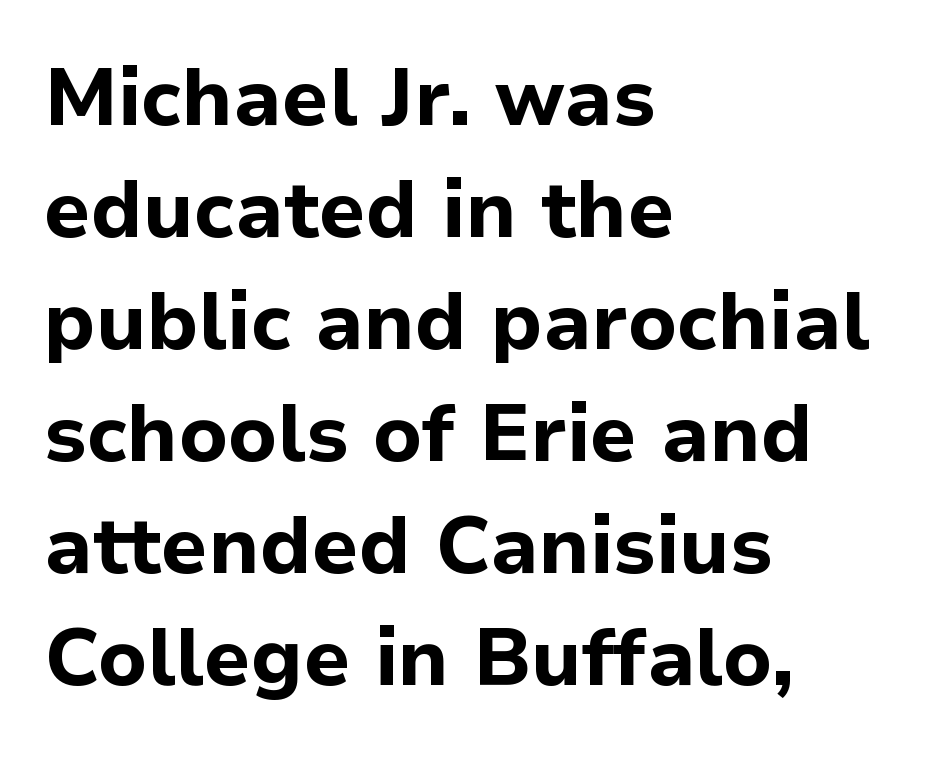
These words are printed bold, with thick strokes throughout. All the whitespace from short lines collects on the right. Compared with typical paragraphs, the rows here are spaced about the same. Nobody drew a line under any word here. It's the straight-up-and-down kind of type.
